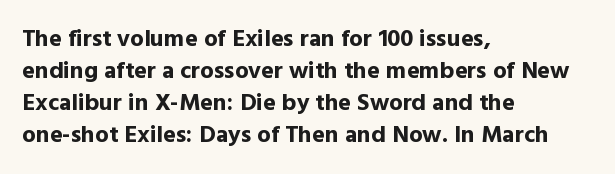
Q: Is the text bold? A: Yes.
Q: Is the text italic (slanted)? A: No, it is upright.
Q: Is the text underlined? A: No.
Q: How is the paragraph aligned? A: Left-aligned.
Q: Is the spacing between letters normal or unusually wide? A: Normal.
Q: Is the spacing between lines tight, normal or loose? A: Normal.
